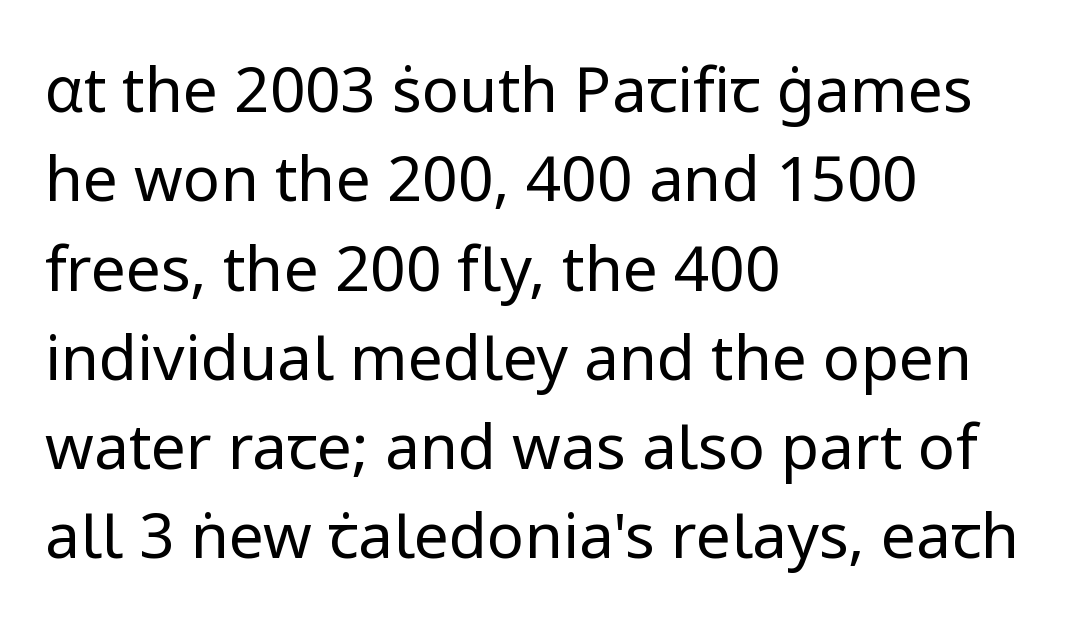
Q: Is the text bold? A: No.
Q: Is the text italic (slanted)? A: No, it is upright.
Q: Is the typeface a serif or a sans-serif typeface? A: Sans-serif.
Q: Is the text underlined? A: No.
Q: How is the paragraph aligned? A: Left-aligned.
Q: Is the spacing between letters normal or unusually wide? A: Normal.
Q: Is the spacing between lines tight, normal or loose? A: Normal.
Q: Width (condensed, normal, or wide)? A: Normal.
Q: Stroke contrast? A: Low.
Q: x-height? A: Medium.
Q: Monospaced? A: No.
